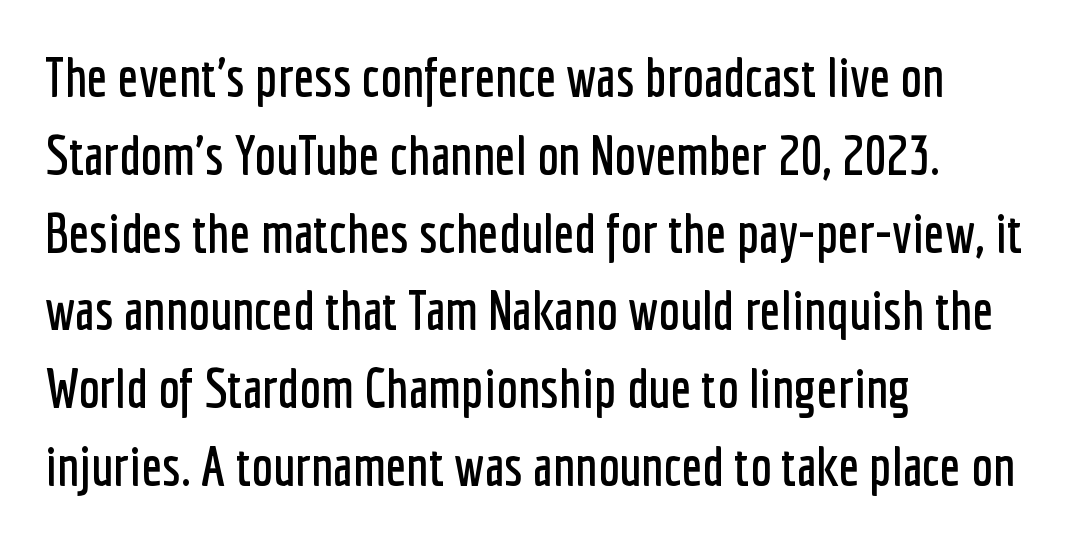
Q: Is the text italic (slanted)? A: No, it is upright.
Q: Is the typeface a serif or a sans-serif typeface? A: Sans-serif.
Q: Is the text underlined? A: No.
Q: How is the paragraph aligned? A: Left-aligned.
Q: Is the spacing between letters normal or unusually wide? A: Normal.
Q: Is the spacing between lines tight, normal or loose? A: Normal.
Q: Width (condensed, normal, or wide)? A: Condensed.
Q: Stroke contrast? A: Low.
Q: x-height? A: Medium.
Q: Monospaced? A: No.
